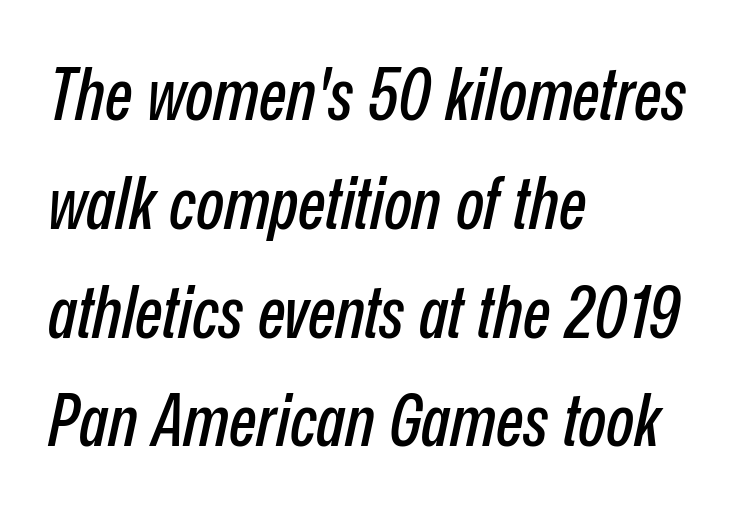
Varying glyph widths throughout — classic text-font behaviour. Only glyphs here, with clear space below each row. Emphasis-style slanted type is in use. Inter-character spacing is left at the font's built-in metrics. Evenly set lines give the paragraph a standard silhouette.
